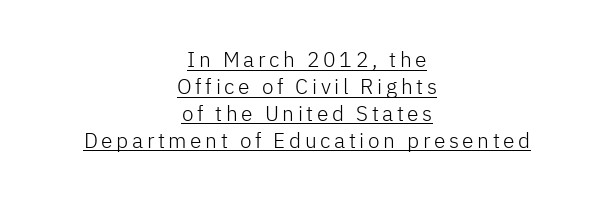
Q: Is the text bold? A: No.
Q: Is the text italic (slanted)? A: No, it is upright.
Q: Is the text underlined? A: Yes.
Q: How is the paragraph aligned? A: Centered.
Q: Is the spacing between lines tight, normal or loose? A: Normal.
